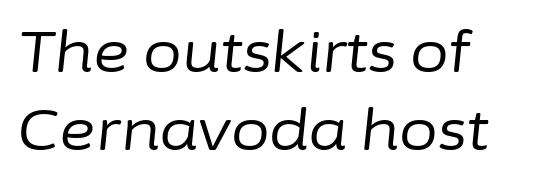
{"italic": "yes", "lean": "right", "slant_degrees": 6, "bold": "no", "weight": "regular", "width": "normal", "stroke_contrast": "low", "x_height": "medium", "monospaced": "no", "underline": "no", "align": "left", "line_spacing": "normal", "line_spacing_ratio": 1.39, "letter_spacing": "normal", "letter_spacing_em": 0.0, "glyph_px": 56}
